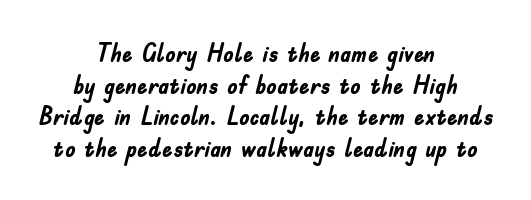
Q: Is the text bold? A: Yes.
Q: Is the text italic (slanted)? A: Yes.
Q: Is the text underlined? A: No.
Q: How is the paragraph aligned? A: Centered.
Q: Is the spacing between letters normal or unusually wide? A: Normal.
